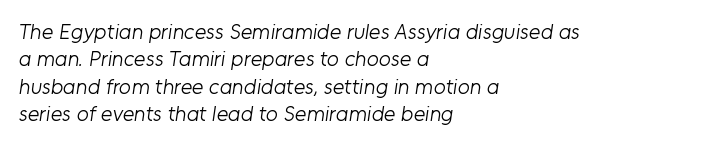
Does extra space separate the letters? No, they use regular spacing. Is the stroke heavy? The answer is a plain regular-or-lighter. Descenders are the only things crossing below the line. The paragraph shown leans on its left margin.
